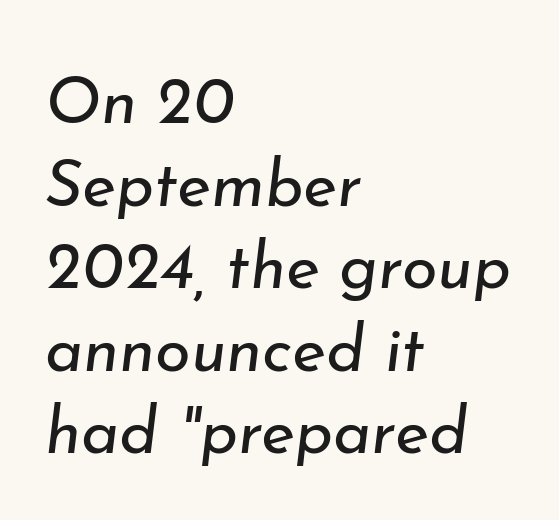
Caption: standard tracking, unaltered. Unbolded letterforms with no extra heft. Italic: yes, the glyphs are oblique. Leftover space on each line is placed entirely after the last word.
